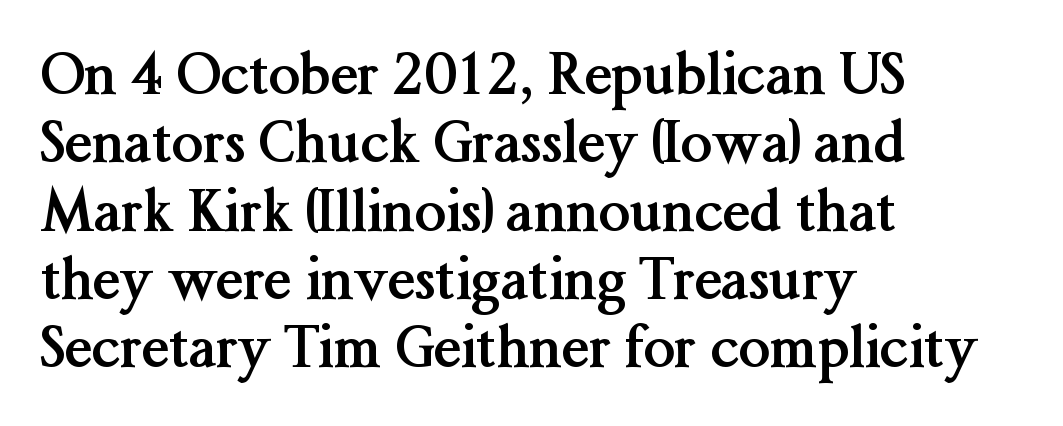
The image shows 56 px semibold serif type, upright; set left-aligned, line spacing 1.22x, normal letter spacing, not underlined; medium stroke contrast and a medium x-height.
